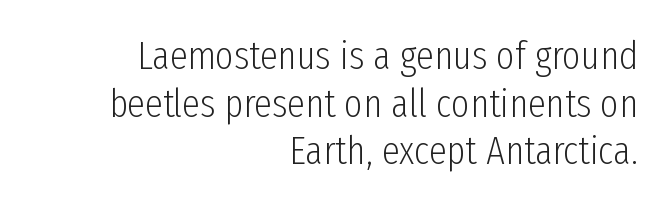
These lines keep a tight, regular rhythm from letter to letter. Varying glyph widths throughout — classic text-font behaviour. These lines were composed using upright roman letters. The characters display no serif detailing; their extremities are plain. Does the copy run flush right? Yes — the right margin is perfectly even. The font sits on the lighter half of the weight spectrum, regular included.
